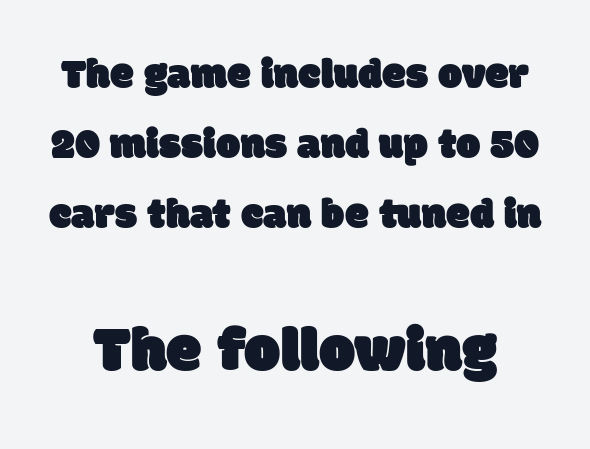
The image shows 64 px sans-serif type; set normal line spacing (1.63x), normal letter spacing, not underlined; the second (bottom) block is 1.49x larger; low stroke contrast and a large x-height.
